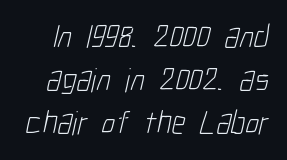
This sample has the flowing, uneven cadence of proportional lettering. The passage shown is typeset with a sans-serif family. Heft: none added — not bold. Nobody touched the tracking dial on this one. Beneath every word, the page is bare. Vertically, the passage feels balanced, rows spaced as you'd expect.
